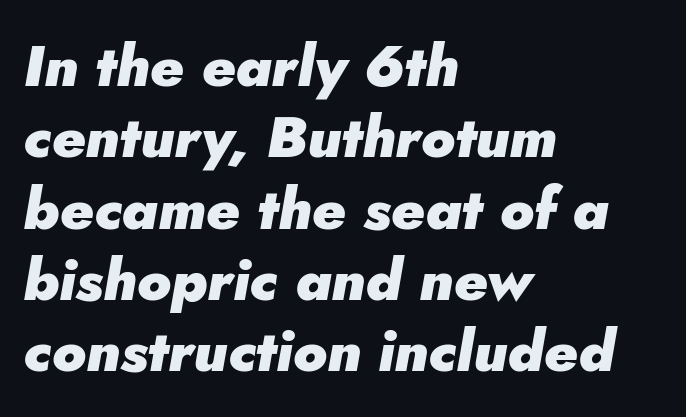
The image shows 58 px heavy type, italic (leaning right); set left-aligned, line spacing 1.23x, normal letter spacing, not underlined; low stroke contrast and a small x-height.
